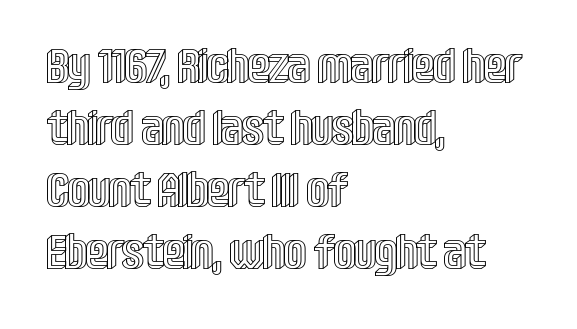
Q: Is the text italic (slanted)? A: No, it is upright.
Q: Is the text underlined? A: No.
Q: How is the paragraph aligned? A: Left-aligned.
Q: Is the spacing between letters normal or unusually wide? A: Normal.
Q: Is the spacing between lines tight, normal or loose? A: Normal.
Q: Width (condensed, normal, or wide)? A: Condensed.
Q: x-height? A: Large.
Q: Monospaced? A: No.
